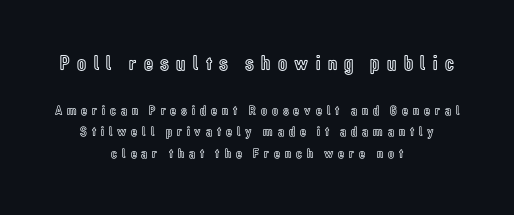
Is the letter spacing exaggerated? Yes — the characters are pushed far apart. The rendering uses a moderate line-height, typical for paragraphs. Underline: absent. Does the lettering tilt? It doesn't — this is upright. Alignment: centered. Of the two passages, the one on top uses the larger point size.
